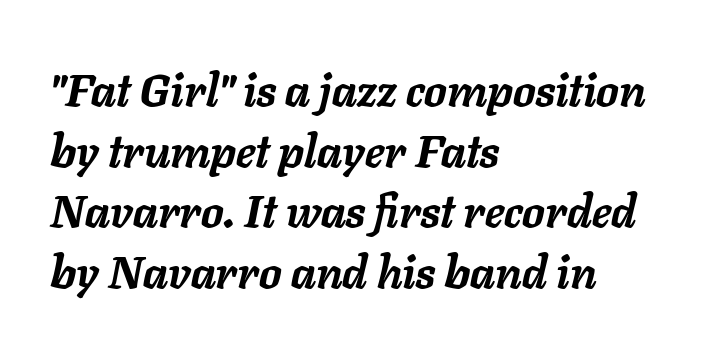
Q: Is the text bold? A: Yes.
Q: Is the text italic (slanted)? A: Yes, it leans right by about 11 degrees.
Q: Is the text underlined? A: No.
Q: How is the paragraph aligned? A: Left-aligned.
Q: Is the spacing between letters normal or unusually wide? A: Normal.
Q: Is the spacing between lines tight, normal or loose? A: Normal.
Q: Width (condensed, normal, or wide)? A: Normal.
Q: Stroke contrast? A: Low.
Q: x-height? A: Medium.
Q: Monospaced? A: No.
